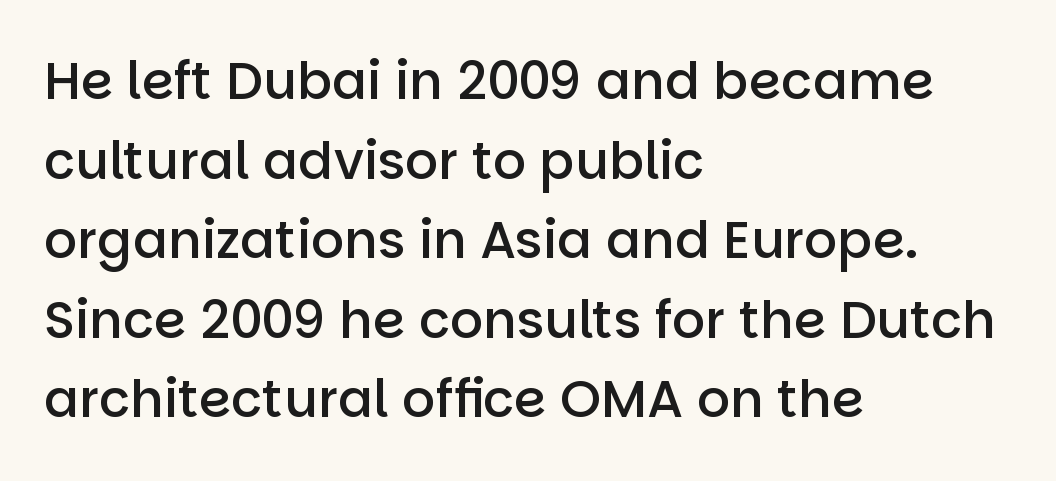
Reading down the column, the eye jumps a familiar distance to each next line. This is the in-between weight designers call semibold or demi. Quick note: not italic, upright. No extra tracking has been applied to these lines. Descenders hang freely into open space. A sans-serif font was chosen for this passage.
